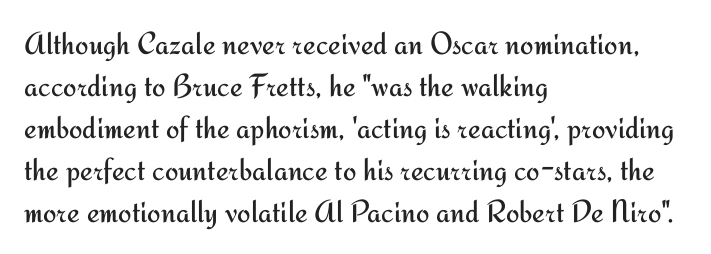
Stroke terminals: plain, sans-serif. This sample keeps an unexceptional amount of space between lines. Glance below the letters and you will spot only blank space. The characters are drawn with everyday or finer stroke widths. Is this a fixed-width face? No — the glyphs have proportional, varying widths. In terms of posture, this sample is upright.
